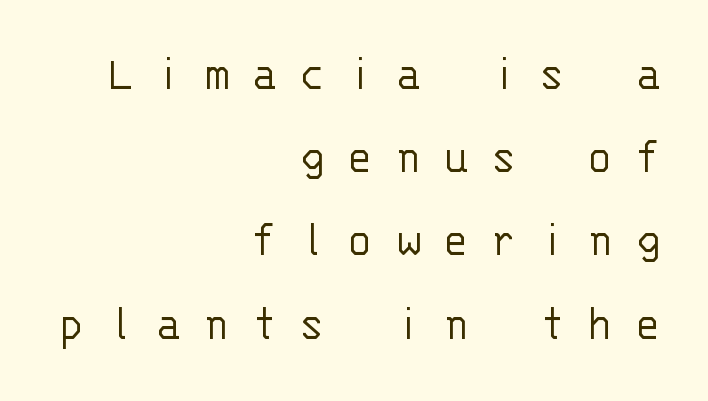
Q: Is the text bold? A: No.
Q: Is the text italic (slanted)? A: No, it is upright.
Q: Is the typeface a serif or a sans-serif typeface? A: Sans-serif.
Q: Is the text underlined? A: No.
Q: How is the paragraph aligned? A: Right-aligned.
Q: Is the spacing between letters normal or unusually wide? A: Unusually wide.
Q: Is the spacing between lines tight, normal or loose? A: Normal.
Q: Width (condensed, normal, or wide)? A: Normal.
Q: Stroke contrast? A: Low.
Q: x-height? A: Large.
Q: Monospaced? A: Yes.
